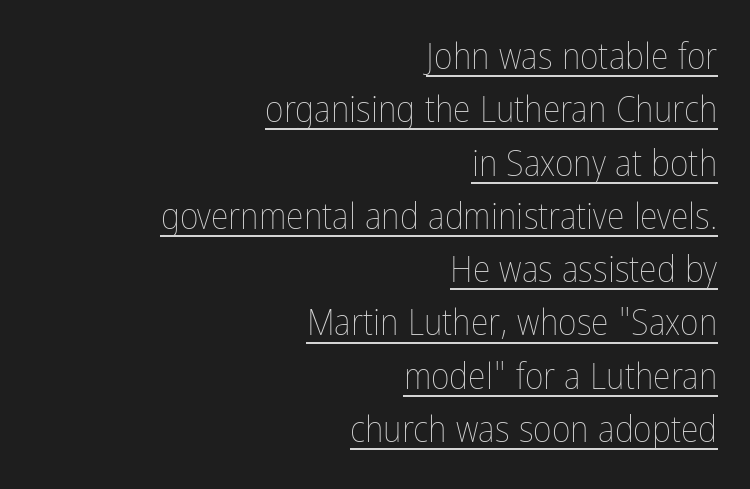
Q: Is the text bold? A: No.
Q: Is the text italic (slanted)? A: No, it is upright.
Q: Is the text underlined? A: Yes.
Q: How is the paragraph aligned? A: Right-aligned.
Q: Is the spacing between letters normal or unusually wide? A: Normal.
Q: Is the spacing between lines tight, normal or loose? A: Normal.
Q: Width (condensed, normal, or wide)? A: Condensed.
Q: Stroke contrast? A: Low.
Q: x-height? A: Medium.
Q: Monospaced? A: No.
